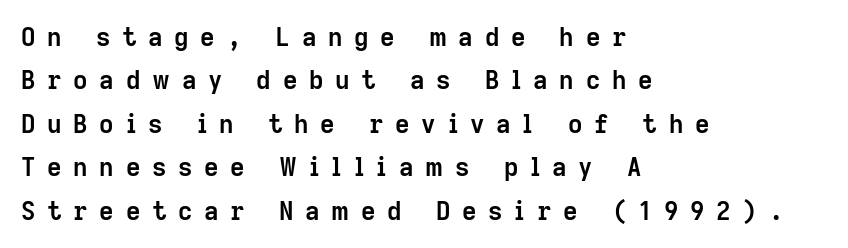
{"italic": "no", "bold": "yes", "underline": "no", "align": "left", "line_spacing_ratio": 1.74, "letter_spacing": "wide", "letter_spacing_em": 0.47, "glyph_px": 25}
